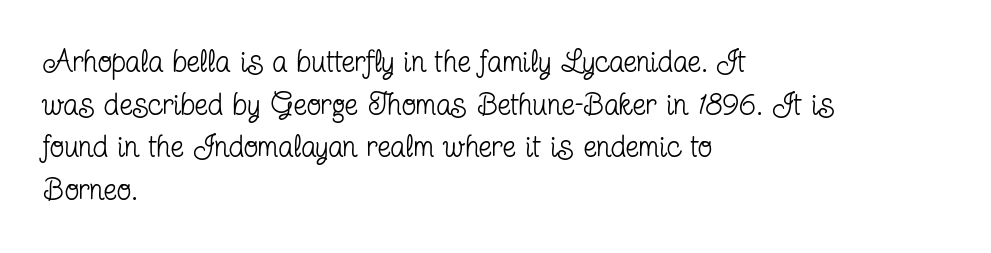
Q: Is the text bold? A: No.
Q: Is the text italic (slanted)? A: No, it is upright.
Q: Is the typeface a serif or a sans-serif typeface? A: Serif.
Q: Is the text underlined? A: No.
Q: How is the paragraph aligned? A: Left-aligned.
Q: Is the spacing between letters normal or unusually wide? A: Normal.
Q: Is the spacing between lines tight, normal or loose? A: Normal.
Q: Width (condensed, normal, or wide)? A: Condensed.
Q: Stroke contrast? A: Low.
Q: x-height? A: Medium.
Q: Monospaced? A: No.
